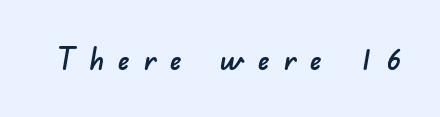
The image shows 30 px sans-serif type; set unusually wide letter spacing (+0.47 em), not underlined; low stroke contrast and a small x-height.
